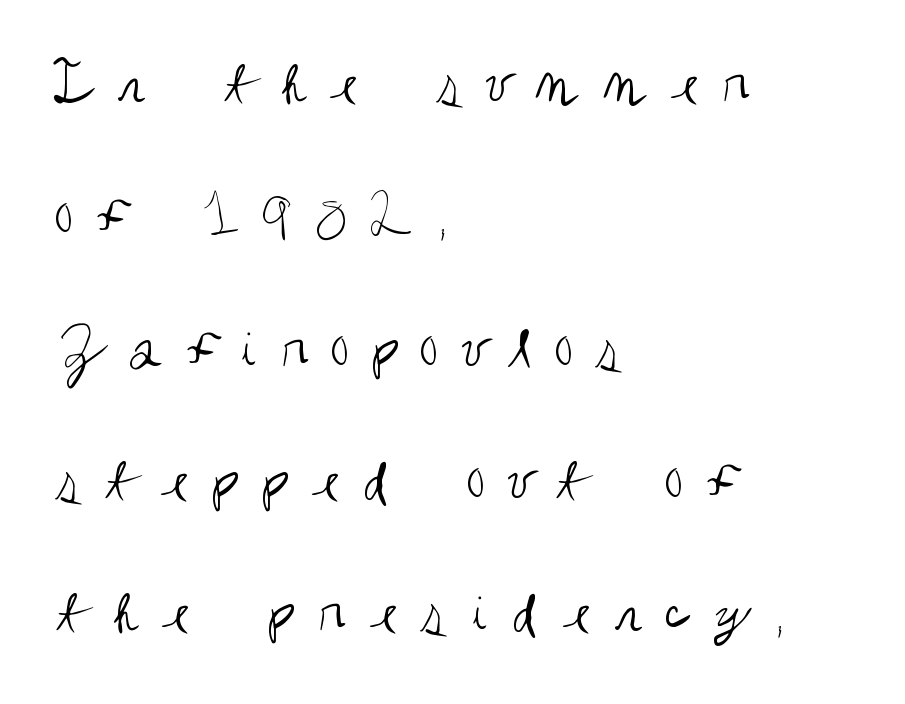
{"serif": "no", "bold": "no", "weight": "regular", "width": "condensed", "stroke_contrast": "medium", "x_height": "large", "monospaced": "no", "underline": "no", "align": "left", "line_spacing": "loose", "line_spacing_ratio": 2.1, "letter_spacing": "wide", "letter_spacing_em": 0.36, "glyph_px": 63}
